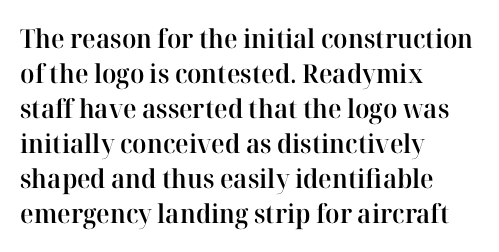
Q: Is the text bold? A: Semi-bold.
Q: Is the text italic (slanted)? A: No, it is upright.
Q: Is the text underlined? A: No.
Q: How is the paragraph aligned? A: Left-aligned.
Q: Is the spacing between letters normal or unusually wide? A: Normal.
Q: Is the spacing between lines tight, normal or loose? A: Normal.
